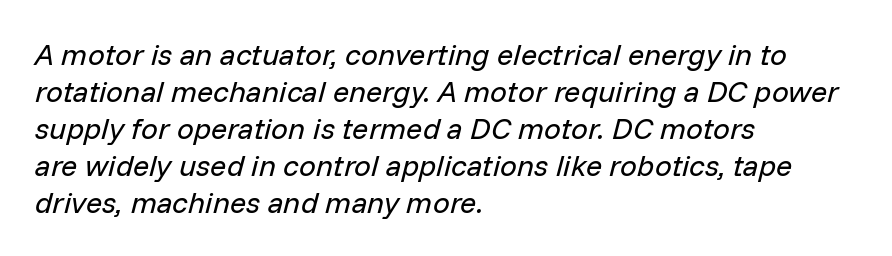
The image shows 30 px regular-weight type, italic (leaning right); set left-aligned, line spacing 1.23x, normal letter spacing, not underlined; low stroke contrast and a medium x-height.
